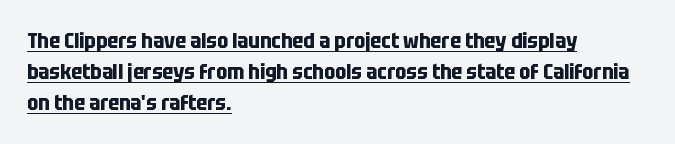
The image shows 21 px bold type, upright; set left-aligned, normal line spacing (1.47x), normal letter spacing, underlined.
